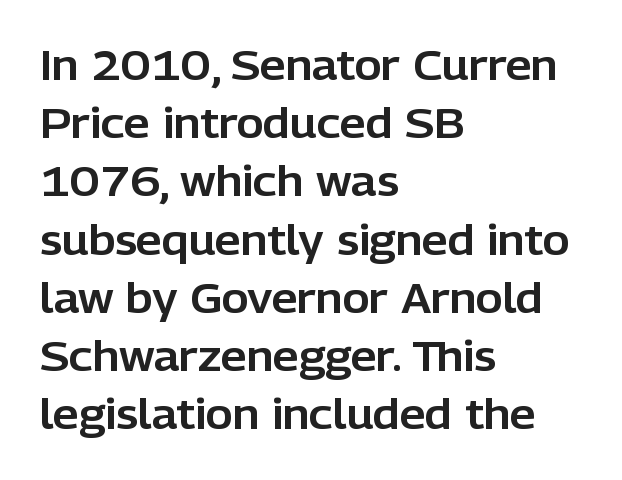
{"serif": "no", "italic": "no", "width": "normal", "stroke_contrast": "low", "x_height": "medium", "monospaced": "no", "underline": "no", "align": "left", "line_spacing": "normal", "line_spacing_ratio": 1.42, "letter_spacing": "normal", "letter_spacing_em": 0.0, "glyph_px": 41}
